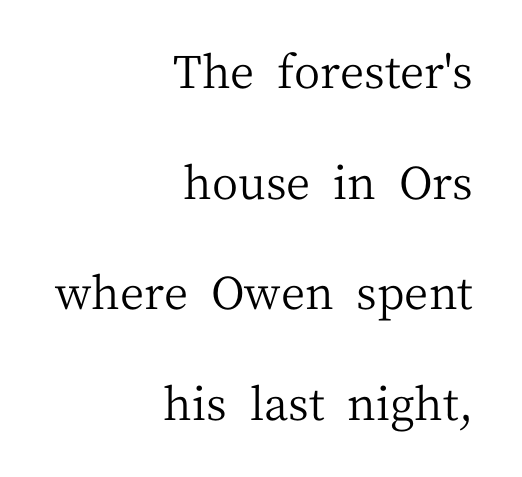
The image shows 45 px regular-weight serif type, upright; set right-aligned, loose line spacing (2.46x), normal letter spacing, not underlined; medium stroke contrast and a medium x-height.
